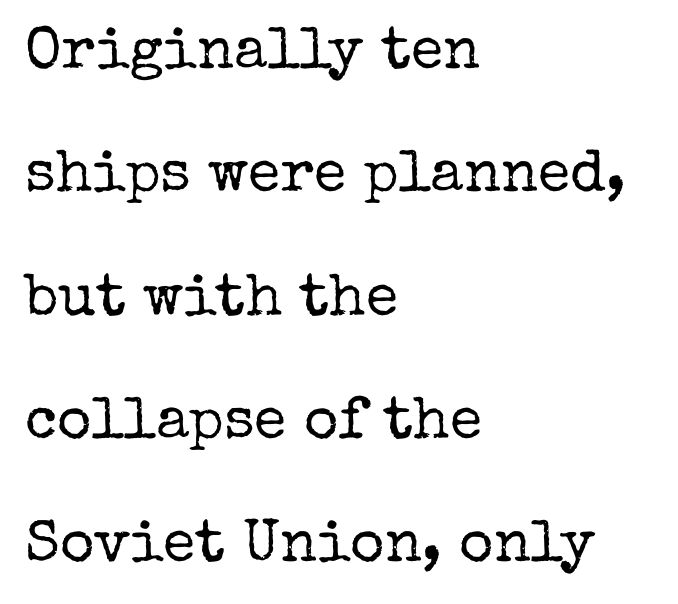
The image shows 59 px regular-weight serif type, upright; set left-aligned, loose line spacing (2.09x), normal letter spacing, not underlined; low stroke contrast and a medium x-height.
